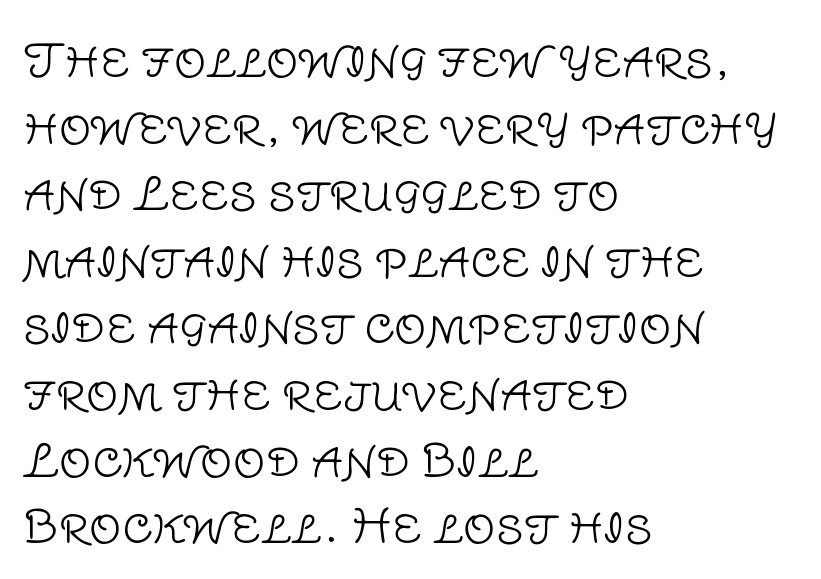
{"serif": "no", "bold": "no", "weight": "light", "width": "normal", "stroke_contrast": "low", "x_height": "large", "monospaced": "no", "underline": "no", "align": "left", "line_spacing": "normal", "line_spacing_ratio": 1.48, "letter_spacing": "normal", "letter_spacing_em": 0.0, "glyph_px": 45}
